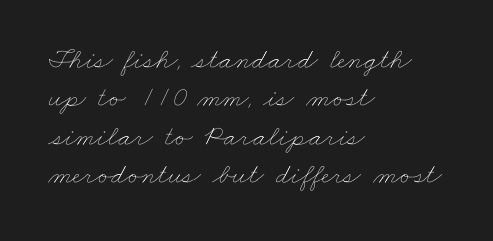
The image shows 29 px thin, wide type; set left-aligned, normal line spacing (1.32x), normal letter spacing, not underlined; low stroke contrast and a small x-height.
